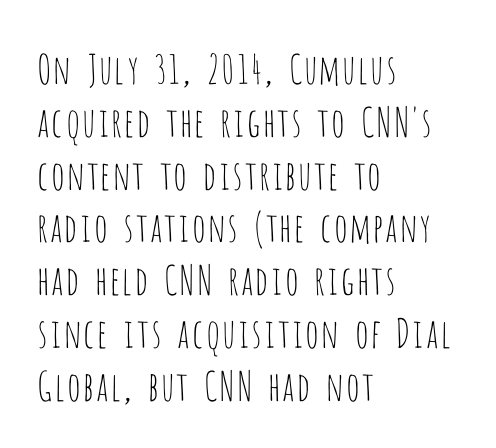
The image shows 40 px thin, condensed sans-serif type, upright; set left-aligned, normal line spacing (1.32x), normal letter spacing, not underlined; low stroke contrast and a large x-height.
